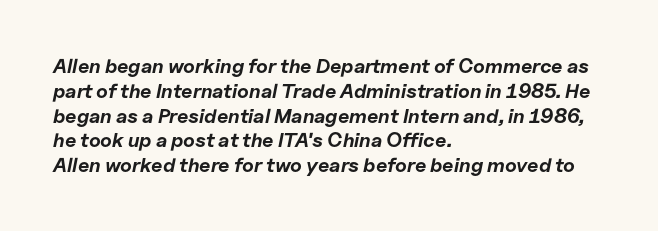
The image shows 20 px bold type, italic (leaning right); set left-aligned, line spacing 1.24x, normal letter spacing, not underlined.
